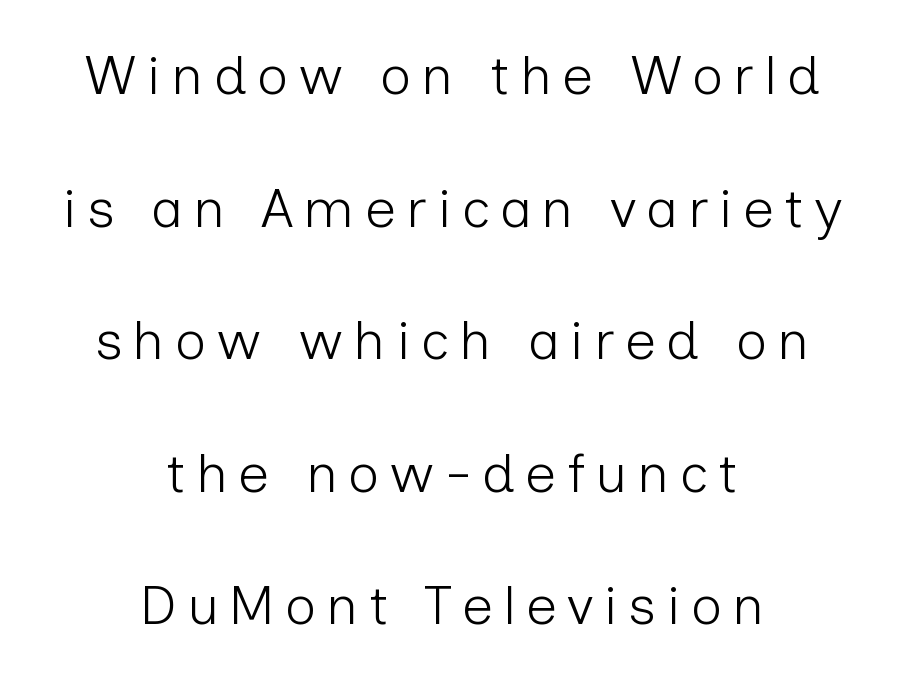
{"serif": "no", "italic": "no", "bold": "no", "weight": "light", "width": "normal", "stroke_contrast": "low", "x_height": "medium", "monospaced": "no", "underline": "no", "align": "center", "line_spacing": "loose", "line_spacing_ratio": 2.41, "glyph_px": 55}
